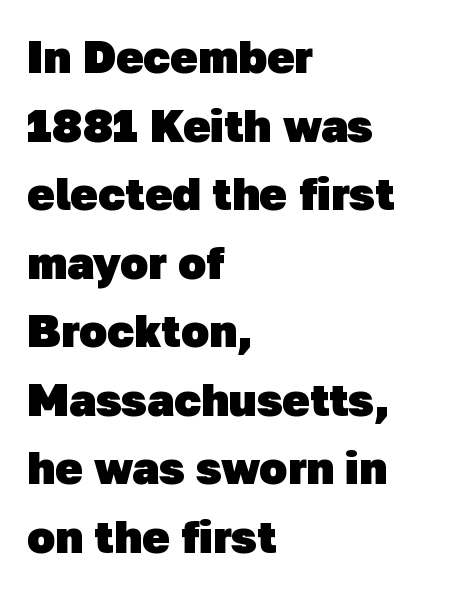
The image shows 46 px heavy sans-serif type; set left-aligned, normal line spacing (1.49x), normal letter spacing, not underlined; low stroke contrast and a medium x-height.
